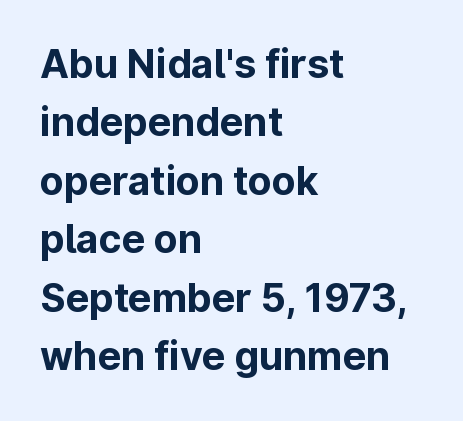
Q: Is the text bold? A: Yes.
Q: Is the text italic (slanted)? A: No, it is upright.
Q: Is the typeface a serif or a sans-serif typeface? A: Sans-serif.
Q: Is the text underlined? A: No.
Q: How is the paragraph aligned? A: Left-aligned.
Q: Is the spacing between letters normal or unusually wide? A: Normal.
Q: Is the spacing between lines tight, normal or loose? A: Normal.
Q: Width (condensed, normal, or wide)? A: Normal.
Q: Stroke contrast? A: Low.
Q: x-height? A: Medium.
Q: Monospaced? A: No.
